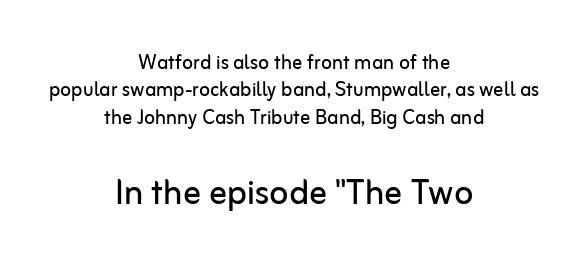
The image shows 44 px regular-weight sans-serif type, upright; set centered, tight line spacing (1.1x), normal letter spacing, not underlined; the second (bottom) block is 1.76x larger; low stroke contrast and a medium x-height.
